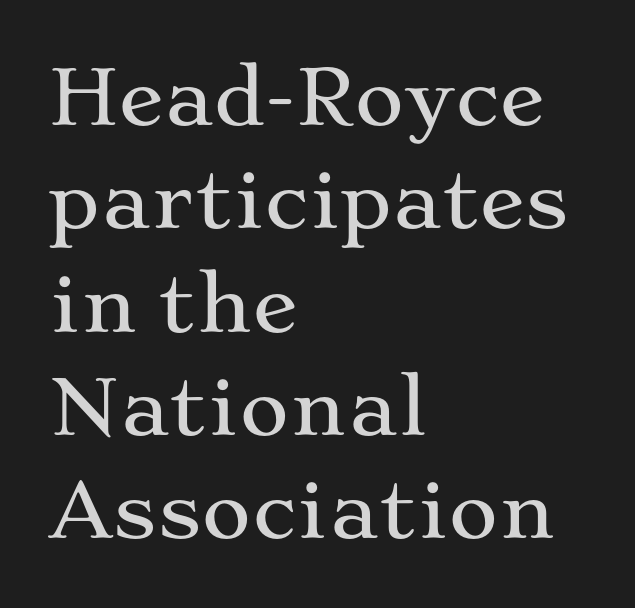
Q: Is the text italic (slanted)? A: No, it is upright.
Q: Is the typeface a serif or a sans-serif typeface? A: Serif.
Q: Is the text underlined? A: No.
Q: How is the paragraph aligned? A: Left-aligned.
Q: Is the spacing between letters normal or unusually wide? A: Normal.
Q: Is the spacing between lines tight, normal or loose? A: Normal.
Q: Width (condensed, normal, or wide)? A: Wide.
Q: Stroke contrast? A: Medium.
Q: x-height? A: Medium.
Q: Monospaced? A: No.
